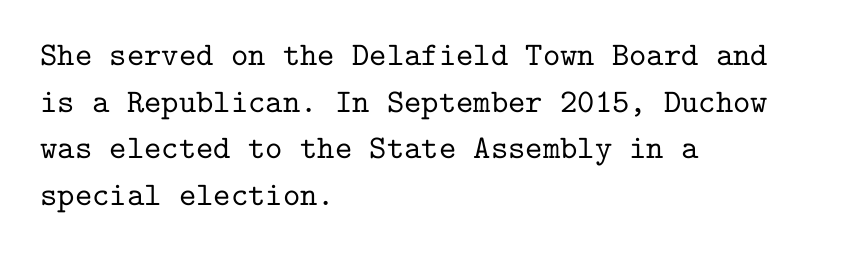
Q: Is the text italic (slanted)? A: No, it is upright.
Q: Is the typeface a serif or a sans-serif typeface? A: Serif.
Q: Is the text underlined? A: No.
Q: How is the paragraph aligned? A: Left-aligned.
Q: Is the spacing between letters normal or unusually wide? A: Normal.
Q: Is the spacing between lines tight, normal or loose? A: Normal.
Q: Width (condensed, normal, or wide)? A: Normal.
Q: Stroke contrast? A: Low.
Q: x-height? A: Medium.
Q: Monospaced? A: Yes.
